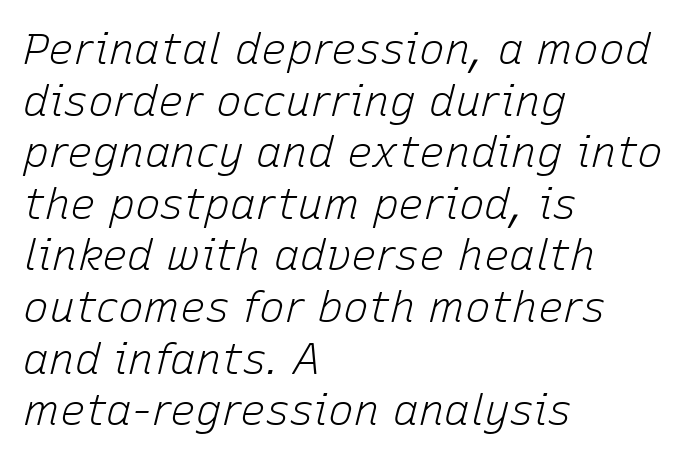
Q: Is the text bold? A: No.
Q: Is the text italic (slanted)? A: Yes, it leans right by about 15 degrees.
Q: Is the text underlined? A: No.
Q: How is the paragraph aligned? A: Left-aligned.
Q: Is the spacing between letters normal or unusually wide? A: Normal.
Q: Width (condensed, normal, or wide)? A: Normal.
Q: Stroke contrast? A: Low.
Q: x-height? A: Medium.
Q: Monospaced? A: No.
